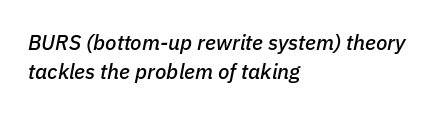
Each new line begins a customary step beneath the previous one. Check the space under the baseline: it is left empty. The rendering applies a slant to the glyphs. The rendering anchors every line to the left-hand side.
